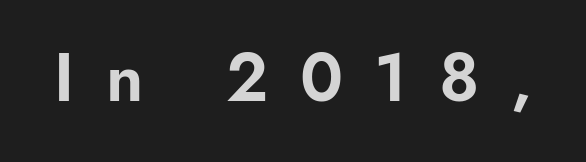
Q: Is the text italic (slanted)? A: No, it is upright.
Q: Is the typeface a serif or a sans-serif typeface? A: Sans-serif.
Q: Is the text underlined? A: No.
Q: Is the spacing between letters normal or unusually wide? A: Unusually wide.
Q: Width (condensed, normal, or wide)? A: Normal.
Q: Stroke contrast? A: Low.
Q: x-height? A: Small.
Q: Monospaced? A: No.
